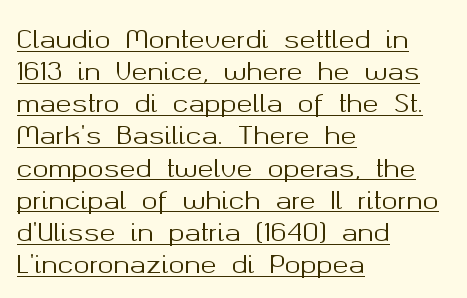
The image shows 24 px text type, upright; set left-aligned, normal line spacing (1.34x), normal letter spacing, underlined.
